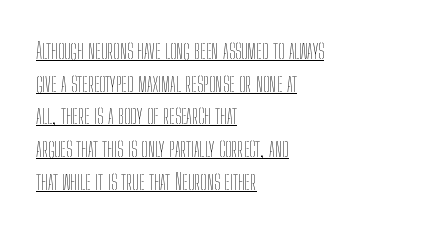
Short and long lines alike share a common starting point at left. A typesetter would call this leading conventional body-copy spacing. Inter-character spacing is left at the font's built-in metrics. Bold? No — there's no thickening of the strokes. The font's upright variant was chosen for this text. The words here are underlined.
